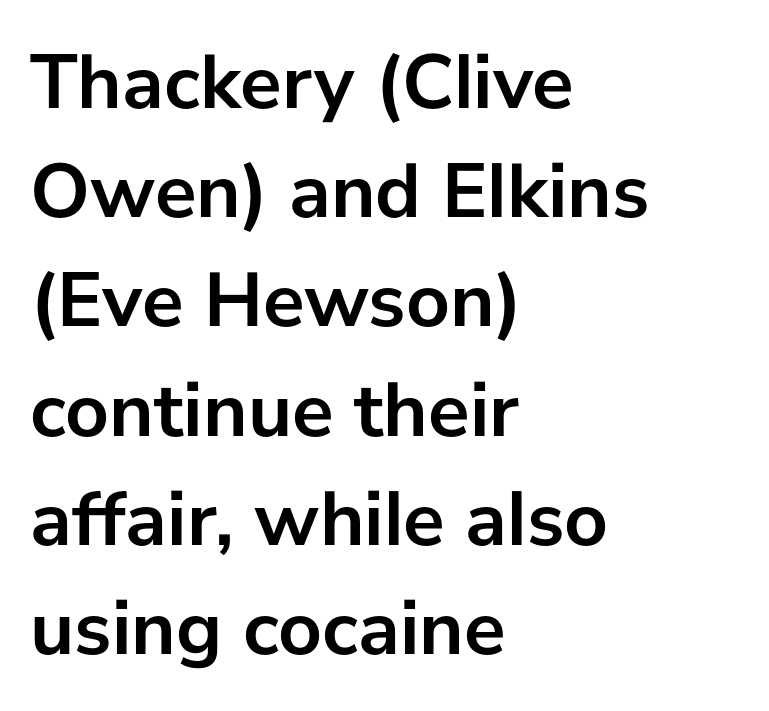
The image shows 78 px semibold sans-serif type, upright; set left-aligned, normal line spacing (1.4x), normal letter spacing, not underlined; low stroke contrast and a medium x-height.
